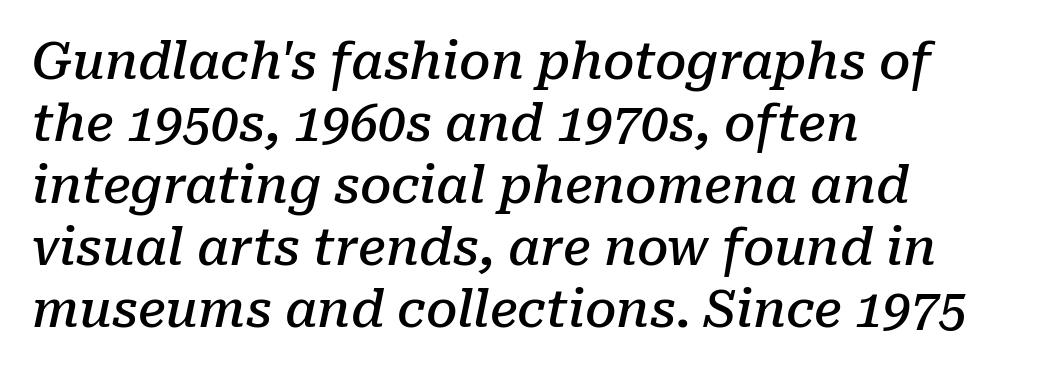
The image shows 50 px semibold serif type, italic (leaning right); set left-aligned, line spacing 1.24x, normal letter spacing, not underlined; low stroke contrast and a medium x-height.
